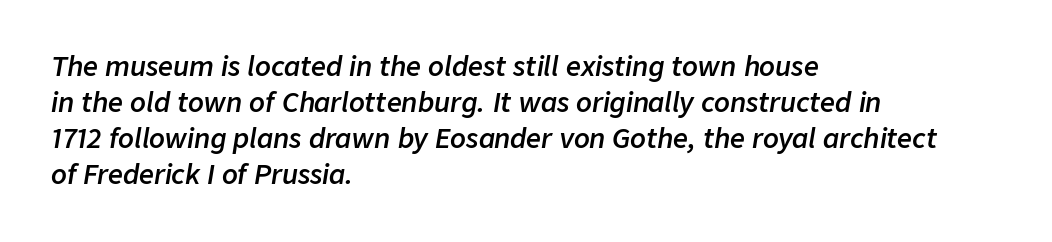
The whole block is typeset with a tilt. Does the leading feel generous? No, just average. Reading down the block, your eye returns to a fixed left position each line. Standard letterfit; no display-style spreading of the glyphs.
